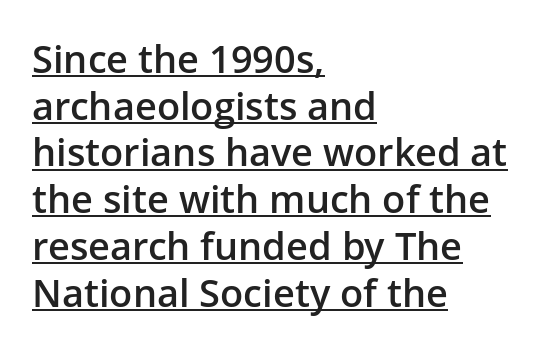
{"serif": "no", "italic": "no", "bold": "semi", "weight": "semibold", "width": "normal", "stroke_contrast": "low", "x_height": "medium", "monospaced": "no", "underline": "yes", "align": "left", "line_spacing_ratio": 1.23, "letter_spacing": "normal", "letter_spacing_em": 0.0, "glyph_px": 38}
